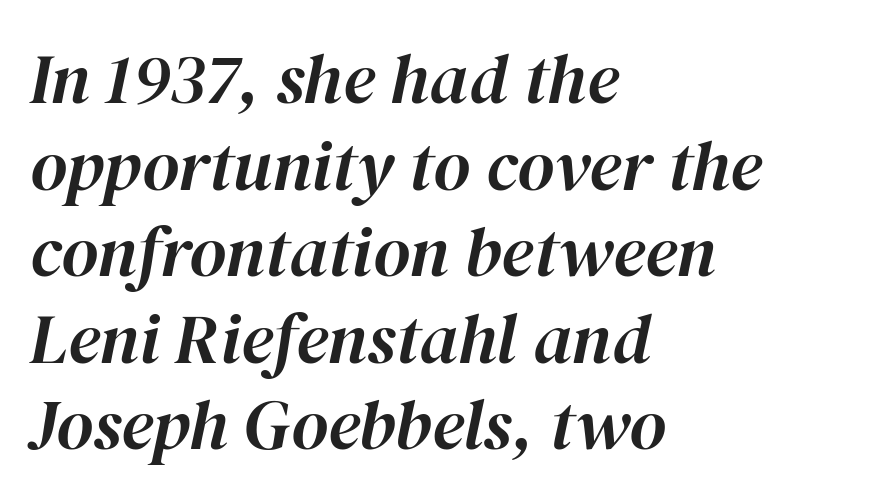
Emphasis-style slanted type is in use. The rendering keeps characters at their native spacing. Letters rest on an invisible, unmarked baseline. Note the varied advance widths — an 'i' is clearly narrower than an 'm'.
